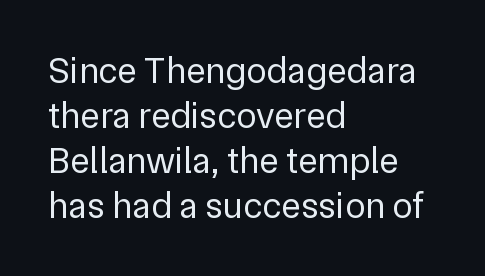
The passage shown is typed in a proportional face where columns would drift. Stems and bowls with no extra thickness — not bold. The letters stand upright; this is a roman face. Nope, no serifs anywhere on these letters. The setting favours the left margin, as ordinary paragraphs usually do. Just letters on the line, the space beneath them empty.
